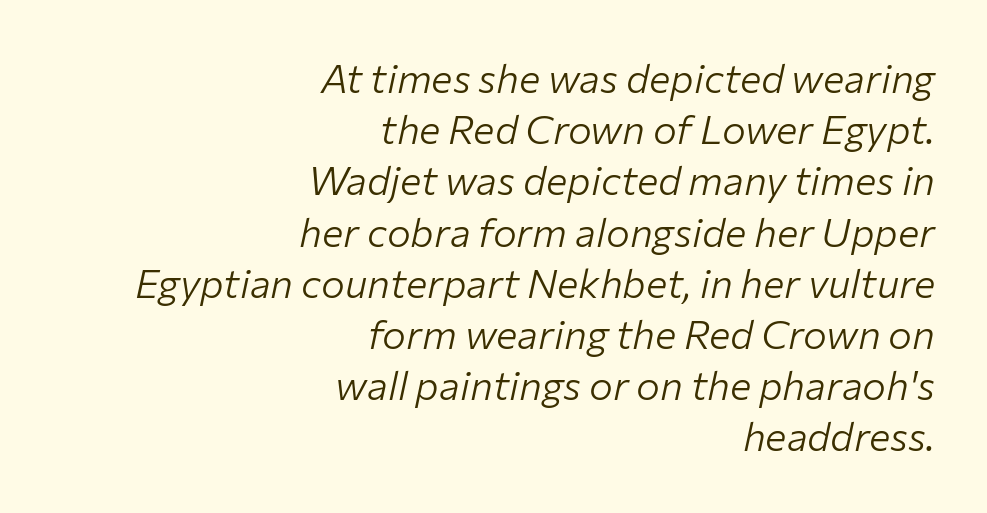
{"italic": "yes", "lean": "right", "slant_degrees": 12, "bold": "no", "weight": "light", "width": "normal", "stroke_contrast": "low", "x_height": "medium", "monospaced": "no", "underline": "no", "align": "right", "line_spacing": "normal", "line_spacing_ratio": 1.28, "letter_spacing": "normal", "letter_spacing_em": 0.0, "glyph_px": 40}
